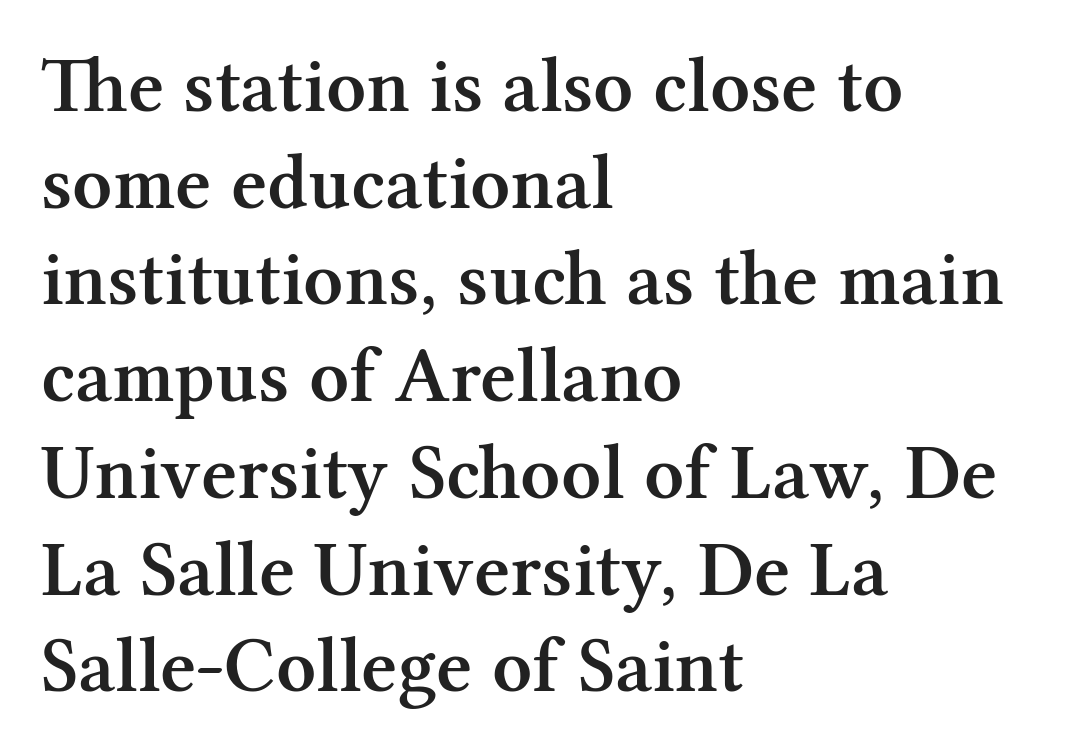
{"serif": "yes", "italic": "no", "bold": "semi", "weight": "semibold", "width": "normal", "stroke_contrast": "medium", "x_height": "medium", "monospaced": "no", "underline": "no", "align": "left", "line_spacing_ratio": 1.24, "letter_spacing": "normal", "letter_spacing_em": 0.0, "glyph_px": 78}
